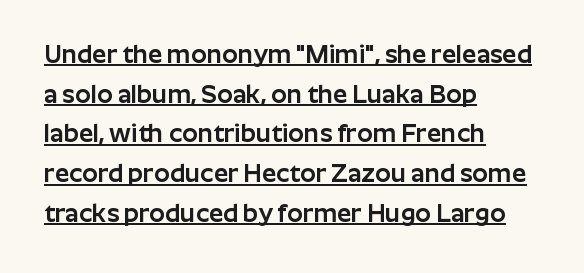
{"italic": "no", "underline": "yes", "align": "left", "line_spacing": "normal", "line_spacing_ratio": 1.59, "letter_spacing": "normal", "letter_spacing_em": 0.0, "glyph_px": 25}
